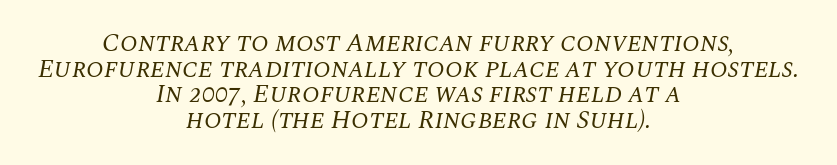
Alignment: centered. Each word holds together tightly as a unit, with standard inter-letter gaps. Looking at the ascenders, they clearly lean. Unbolded letterforms with no extra heft. Vertically, the passage feels compressed, each row crowding the next.
